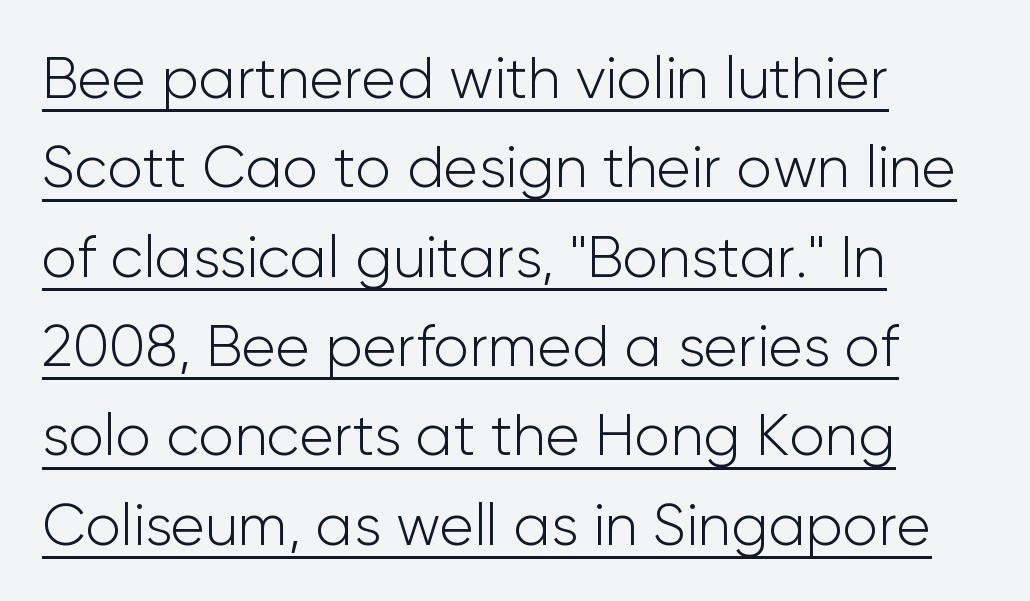
The image shows 58 px light sans-serif type, upright; set left-aligned, normal line spacing (1.54x), normal letter spacing, underlined; low stroke contrast and a medium x-height.
